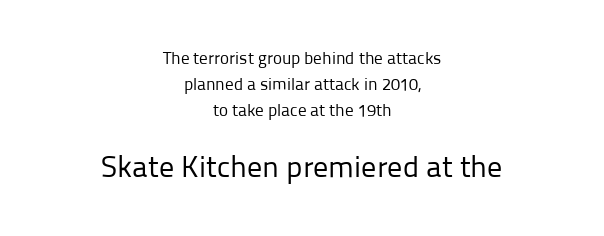
Regular leading. Does the bottom block carry the larger type? Yes, it does. Bold? No — there's no thickening of the strokes. Serif or sans? Sans — the stroke terminals are bare. Here the glyphs are tracked normally, forming tight word shapes. A centered setting, common on invitations and titles, is used for this passage.
